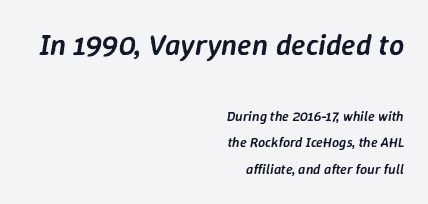
{"italic": "yes", "lean": "right", "slant_degrees": 9, "bold": "semi", "weight": "semibold", "width": "normal", "stroke_contrast": "low", "x_height": "medium", "monospaced": "no", "underline": "no", "align": "right", "line_spacing": "loose", "line_spacing_ratio": 1.92, "letter_spacing": "normal", "letter_spacing_em": 0.0, "larger_block": "first", "size_ratio": 2.14, "glyph_px": 30}
